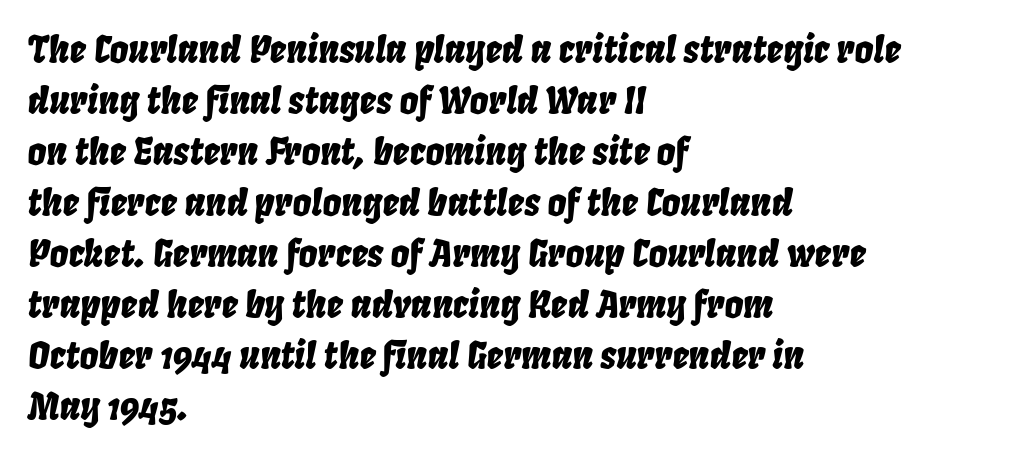
Nothing unusual about the tracking: characters are spaced as the font intends. Is the type slanted? Yes — the strokes lean at a clear angle. A typesetter would call this proportional, since set widths differ per character. Interline gaps are of average width in this sample. Rule under the text: the space is simply empty. The setting favours the left margin, as ordinary paragraphs usually do.
